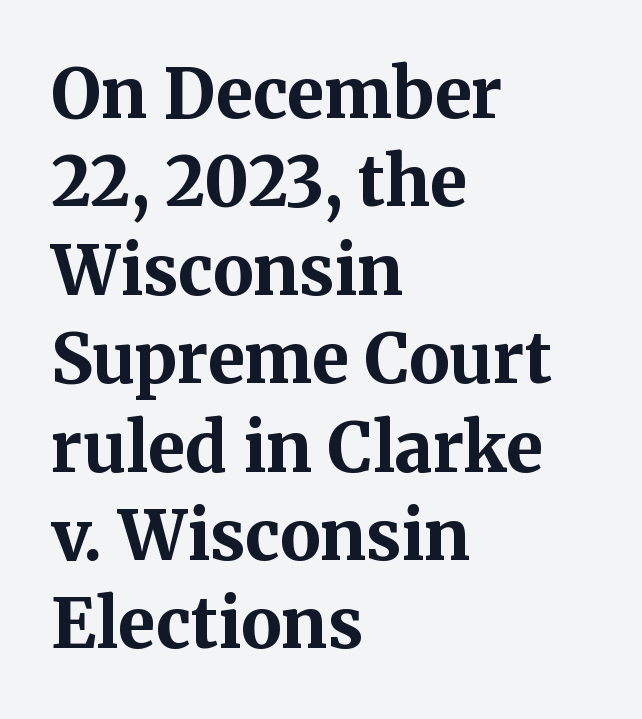
Stroke terminals: seriffed. Descenders hang freely into open space. Think of a printed novel: that variable character pitch is what you see here. The passage shown has conventional tracking throughout.
